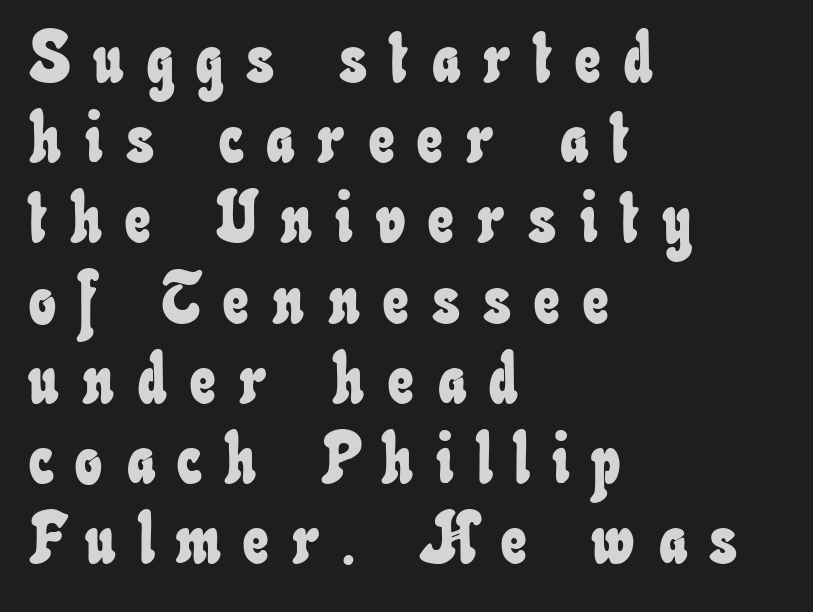
Teacher's note: observe the even left margin — that is flush-left alignment. This block would grow much taller if given ordinary leading; it's compressed now. The rendering uses natural spacing where letterforms have individual widths. The passage shown has open, widely tracked lettering throughout.
